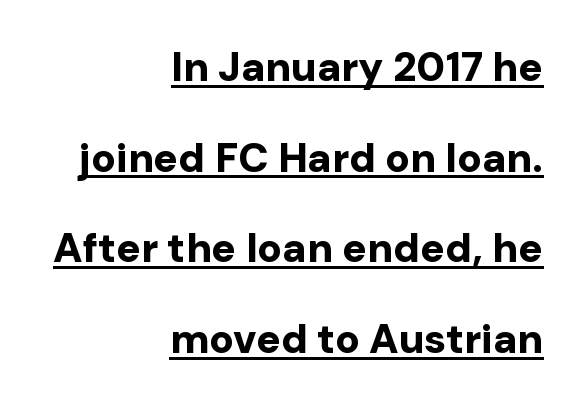
{"serif": "no", "italic": "no", "bold": "yes", "weight": "bold", "width": "normal", "stroke_contrast": "low", "x_height": "medium", "monospaced": "no", "underline": "yes", "align": "right", "line_spacing": "loose", "line_spacing_ratio": 2.21, "letter_spacing": "normal", "letter_spacing_em": 0.0, "glyph_px": 41}
